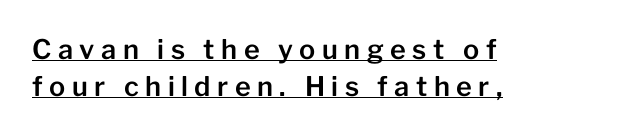
Q: Is the text italic (slanted)? A: No, it is upright.
Q: Is the text underlined? A: Yes.
Q: How is the paragraph aligned? A: Left-aligned.
Q: Is the spacing between letters normal or unusually wide? A: Unusually wide.
Q: Is the spacing between lines tight, normal or loose? A: Normal.
